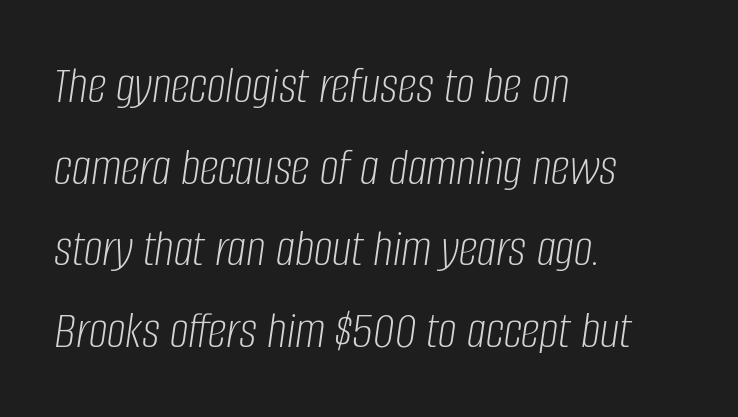
The image shows 53 px light, condensed type, italic (leaning right); set left-aligned, normal line spacing (1.54x), normal letter spacing, not underlined; low stroke contrast and a large x-height.
